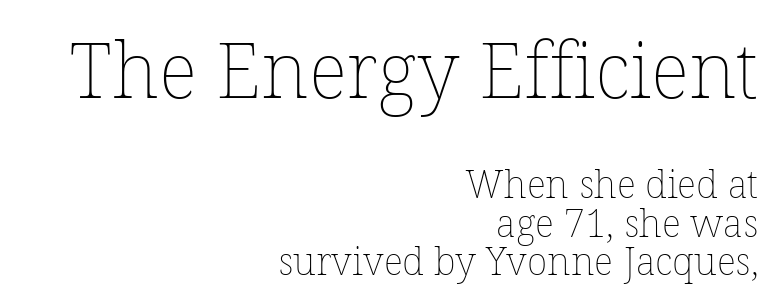
The image shows 77 px thin type, upright; set right-aligned, tight line spacing (1.01x), normal letter spacing, not underlined; the first (top) block is 2.03x larger; low stroke contrast and a medium x-height.
